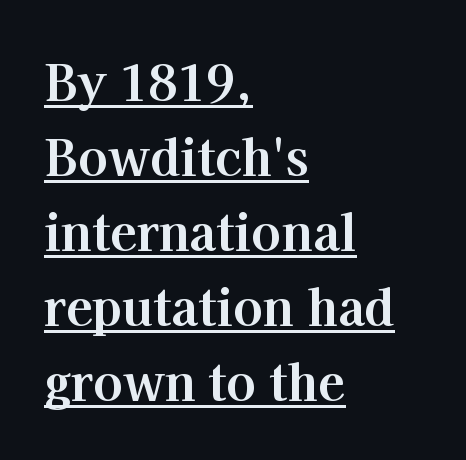
The designer went with a serif here, giving each stem small feet. A student would call this left alignment; a typographer would say flush left, rag right. The rendering uses a bold face; every stroke is thick and dark. A baseline rule has been typeset under these characters. Here the designer chose a conventional face with non-uniform glyph widths. This is the regular roman posture of the typeface.
